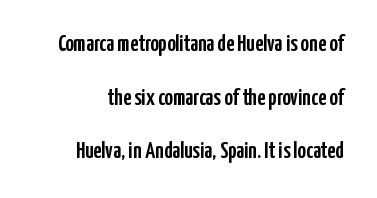
Q: Is the text italic (slanted)? A: No, it is upright.
Q: Is the text underlined? A: No.
Q: Is the spacing between letters normal or unusually wide? A: Normal.
Q: Is the spacing between lines tight, normal or loose? A: Loose.
